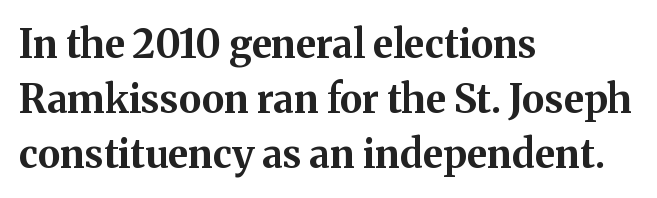
{"serif": "yes", "italic": "no", "bold": "yes", "weight": "bold", "width": "normal", "stroke_contrast": "medium", "x_height": "medium", "monospaced": "no", "underline": "no", "align": "left", "line_spacing": "normal", "line_spacing_ratio": 1.41, "letter_spacing": "normal", "letter_spacing_em": 0.0, "glyph_px": 39}
